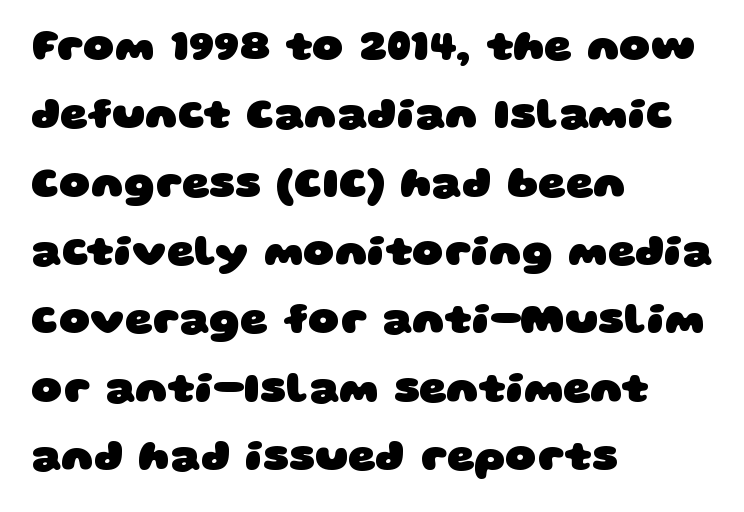
{"serif": "no", "bold": "yes", "weight": "heavy", "width": "wide", "stroke_contrast": "low", "x_height": "large", "monospaced": "no", "underline": "no", "align": "left", "line_spacing": "normal", "line_spacing_ratio": 1.59, "letter_spacing": "normal", "letter_spacing_em": 0.0, "glyph_px": 43}
